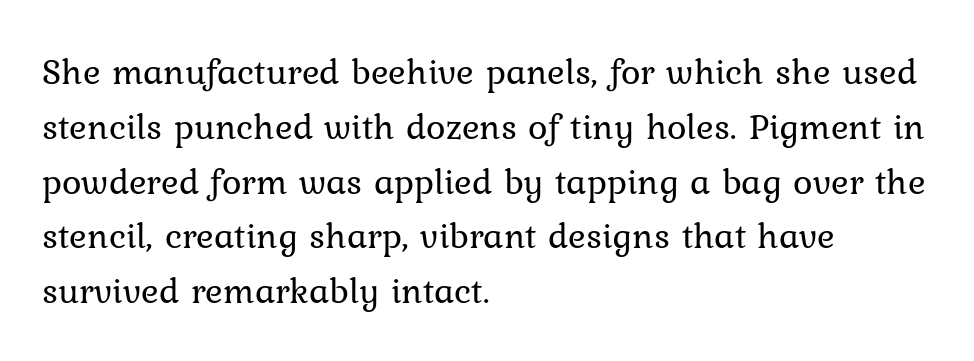
Every row of glyphs begins at an identical x-position on the left. A typesetter would mark this as roman, not italic. The typesetting does not lean heavy: it is not bold. You could call the tracking neutral — neither tight nor loose. Quick note: interline space is typical. The rendering uses natural spacing where letterforms have individual widths.
